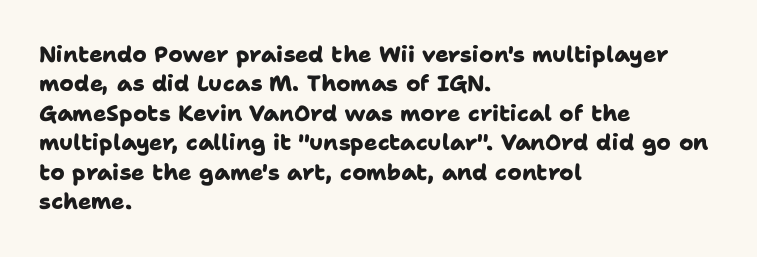
{"bold": "yes", "underline": "no", "align": "left", "line_spacing": "normal", "line_spacing_ratio": 1.34, "letter_spacing": "normal", "letter_spacing_em": 0.0, "glyph_px": 22}
